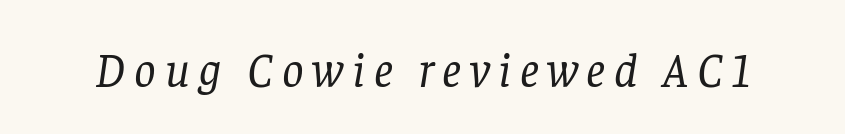
{"serif": "yes", "italic": "yes", "lean": "right", "slant_degrees": 8, "bold": "no", "weight": "regular", "width": "normal", "stroke_contrast": "low", "x_height": "large", "monospaced": "no", "underline": "no", "glyph_px": 48}
